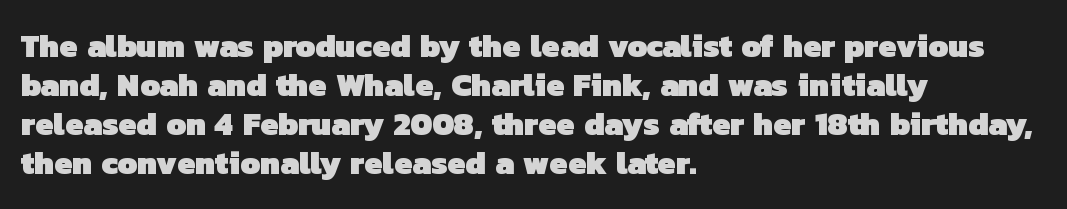
Q: Is the text bold? A: Yes.
Q: Is the typeface a serif or a sans-serif typeface? A: Sans-serif.
Q: Is the text underlined? A: No.
Q: How is the paragraph aligned? A: Left-aligned.
Q: Is the spacing between letters normal or unusually wide? A: Normal.
Q: Width (condensed, normal, or wide)? A: Normal.
Q: Stroke contrast? A: Low.
Q: x-height? A: Medium.
Q: Monospaced? A: No.
